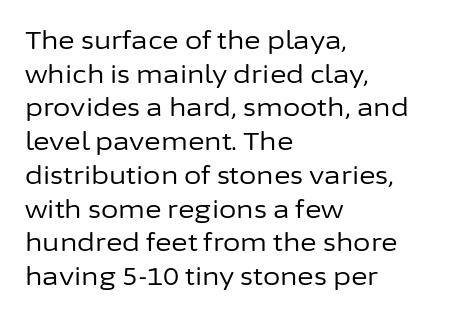
The image shows 25 px text type, upright; set left-aligned, normal line spacing (1.35x), normal letter spacing, not underlined.
